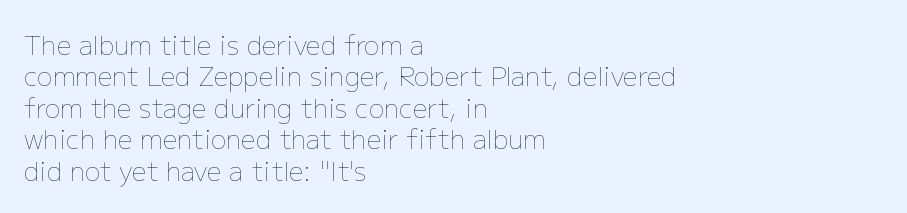
What stands out about the letter spacing? Nothing — it is the standard amount. The rendering anchors every line to the left-hand side. A light-to-regular cut is what we see here. Ordinary non-slanted type is in use.
